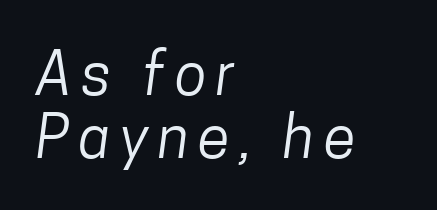
Q: Is the text bold? A: No.
Q: Is the typeface a serif or a sans-serif typeface? A: Sans-serif.
Q: Is the text underlined? A: No.
Q: How is the paragraph aligned? A: Left-aligned.
Q: Is the spacing between lines tight, normal or loose? A: Tight.
Q: Width (condensed, normal, or wide)? A: Condensed.
Q: Stroke contrast? A: Low.
Q: x-height? A: Medium.
Q: Monospaced? A: No.
